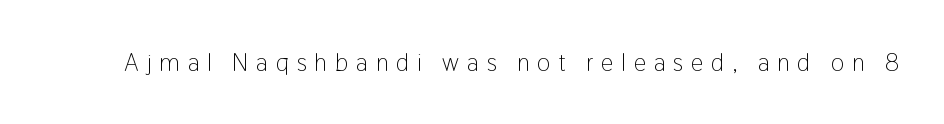
The image shows 25 px text type, upright; set unusually wide letter spacing (+0.31 em), not underlined.
